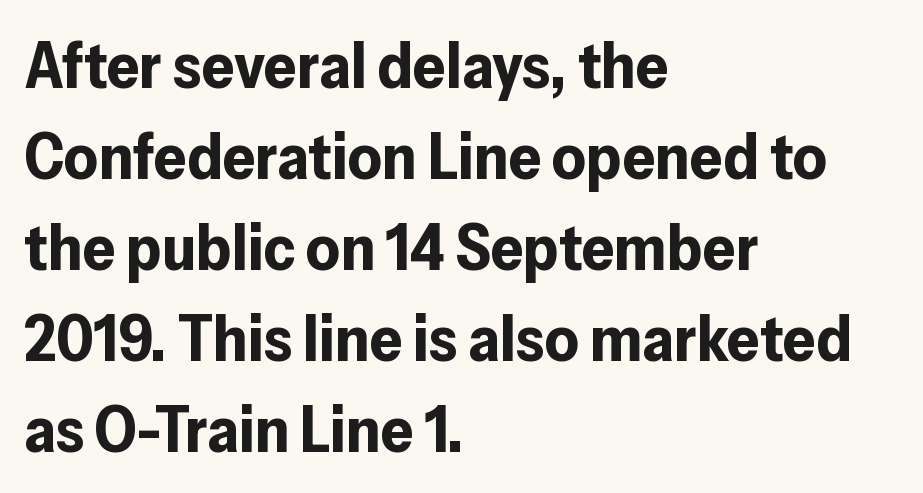
{"serif": "no", "italic": "no", "bold": "yes", "weight": "bold", "width": "normal", "stroke_contrast": "low", "x_height": "medium", "monospaced": "no", "underline": "no", "align": "left", "line_spacing": "normal", "line_spacing_ratio": 1.4, "letter_spacing": "normal", "letter_spacing_em": 0.0, "glyph_px": 65}
